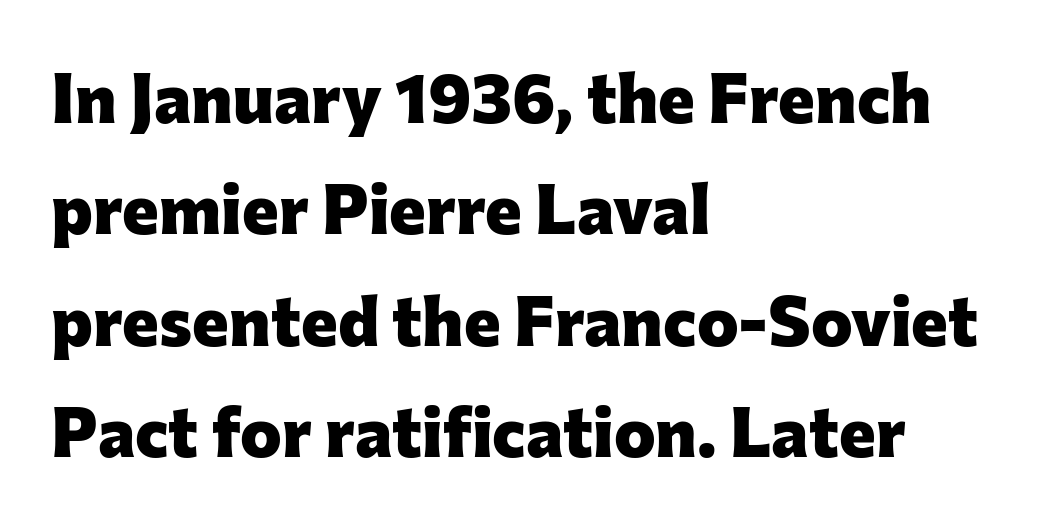
{"serif": "no", "italic": "no", "bold": "yes", "weight": "heavy", "width": "normal", "stroke_contrast": "low", "x_height": "medium", "monospaced": "no", "underline": "no", "align": "left", "line_spacing": "normal", "line_spacing_ratio": 1.59, "letter_spacing": "normal", "letter_spacing_em": 0.0, "glyph_px": 70}
